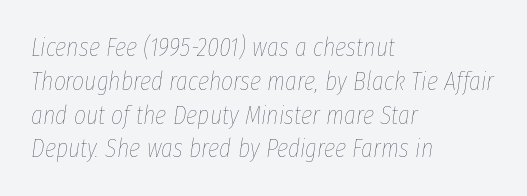
The image shows 26 px text type, italic (leaning right); set left-aligned, normal line spacing (1.3x), normal letter spacing, not underlined.
